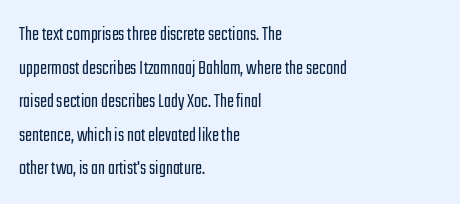
Q: Is the text bold? A: No.
Q: Is the text italic (slanted)? A: No, it is upright.
Q: Is the text underlined? A: No.
Q: How is the paragraph aligned? A: Left-aligned.
Q: Is the spacing between letters normal or unusually wide? A: Normal.
Q: Is the spacing between lines tight, normal or loose? A: Normal.
